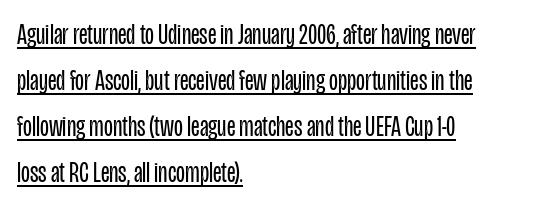
Q: Is the text bold? A: No.
Q: Is the text italic (slanted)? A: No, it is upright.
Q: Is the typeface a serif or a sans-serif typeface? A: Sans-serif.
Q: Is the text underlined? A: Yes.
Q: How is the paragraph aligned? A: Left-aligned.
Q: Is the spacing between letters normal or unusually wide? A: Normal.
Q: Is the spacing between lines tight, normal or loose? A: Normal.
Q: Width (condensed, normal, or wide)? A: Condensed.
Q: Stroke contrast? A: Low.
Q: x-height? A: Large.
Q: Monospaced? A: No.
